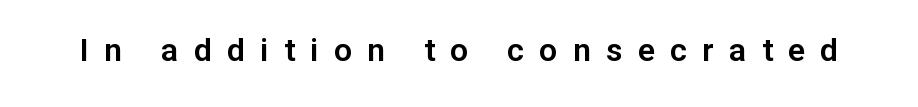
The image shows 32 px sans-serif type, upright; set unusually wide letter spacing (+0.48 em), not underlined; low stroke contrast and a medium x-height.
